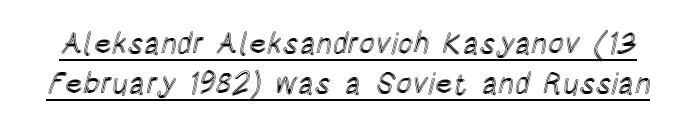
Q: Is the text italic (slanted)? A: Yes.
Q: Is the text underlined? A: Yes.
Q: Is the spacing between letters normal or unusually wide? A: Normal.
Q: Is the spacing between lines tight, normal or loose? A: Normal.
Q: Width (condensed, normal, or wide)? A: Condensed.
Q: x-height? A: Large.
Q: Monospaced? A: No.
